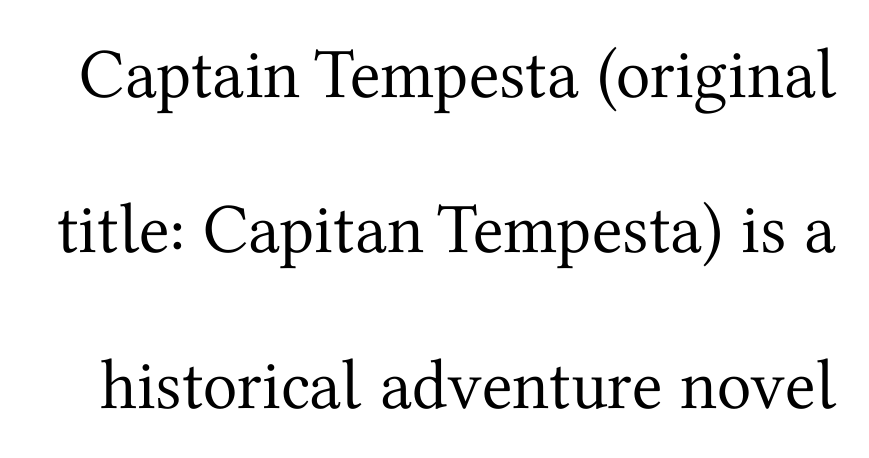
Q: Is the text bold? A: No.
Q: Is the text italic (slanted)? A: No, it is upright.
Q: Is the typeface a serif or a sans-serif typeface? A: Serif.
Q: Is the text underlined? A: No.
Q: Is the spacing between letters normal or unusually wide? A: Normal.
Q: Is the spacing between lines tight, normal or loose? A: Loose.
Q: Width (condensed, normal, or wide)? A: Normal.
Q: Stroke contrast? A: Medium.
Q: x-height? A: Medium.
Q: Monospaced? A: No.
